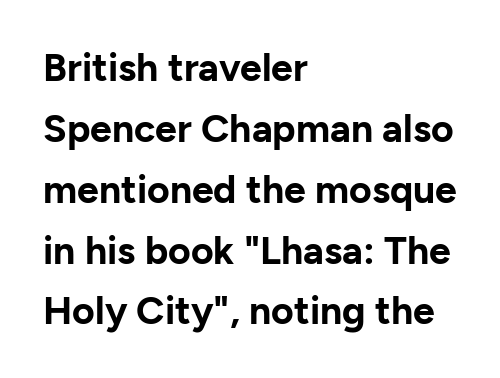
The image shows 39 px bold sans-serif type, upright; set left-aligned, normal line spacing (1.56x), normal letter spacing, not underlined; low stroke contrast and a medium x-height.
